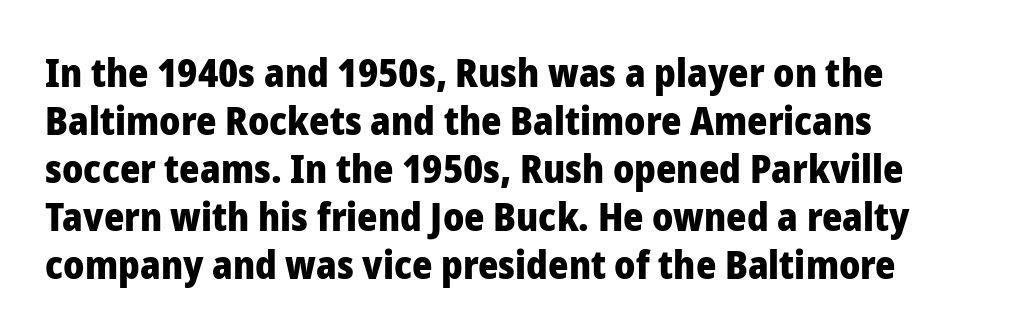
The image shows 39 px heavy sans-serif type, upright; set left-aligned, line spacing 1.23x, normal letter spacing, not underlined; low stroke contrast and a medium x-height.
